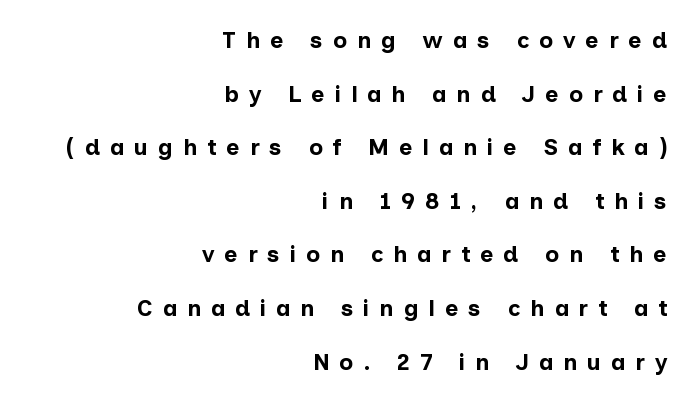
Q: Is the text bold? A: Yes.
Q: Is the text italic (slanted)? A: No, it is upright.
Q: Is the text underlined? A: No.
Q: How is the paragraph aligned? A: Right-aligned.
Q: Is the spacing between letters normal or unusually wide? A: Unusually wide.
Q: Is the spacing between lines tight, normal or loose? A: Loose.
